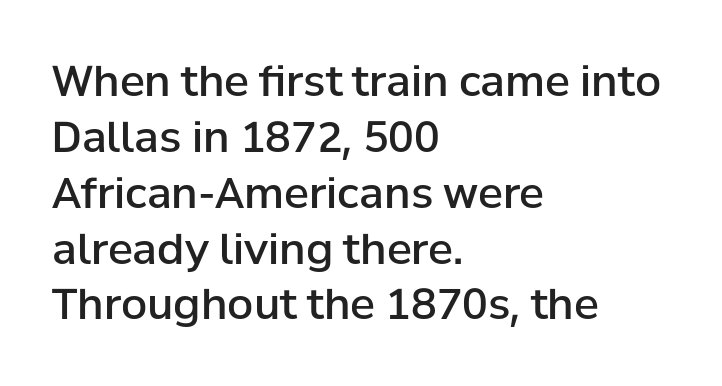
Q: Is the text bold? A: Semi-bold.
Q: Is the text italic (slanted)? A: No, it is upright.
Q: Is the typeface a serif or a sans-serif typeface? A: Sans-serif.
Q: Is the text underlined? A: No.
Q: How is the paragraph aligned? A: Left-aligned.
Q: Is the spacing between letters normal or unusually wide? A: Normal.
Q: Is the spacing between lines tight, normal or loose? A: Normal.
Q: Width (condensed, normal, or wide)? A: Normal.
Q: Stroke contrast? A: Low.
Q: x-height? A: Medium.
Q: Monospaced? A: No.
